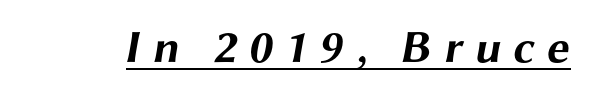
A typographer would call this underscored text. This sample has the flowing, uneven cadence of proportional lettering. Typographic density is high because the face is bold. The font family rendered here belongs to the sans-serif group. Inter-character spacing is expanded well beyond the font's built-in metrics.
